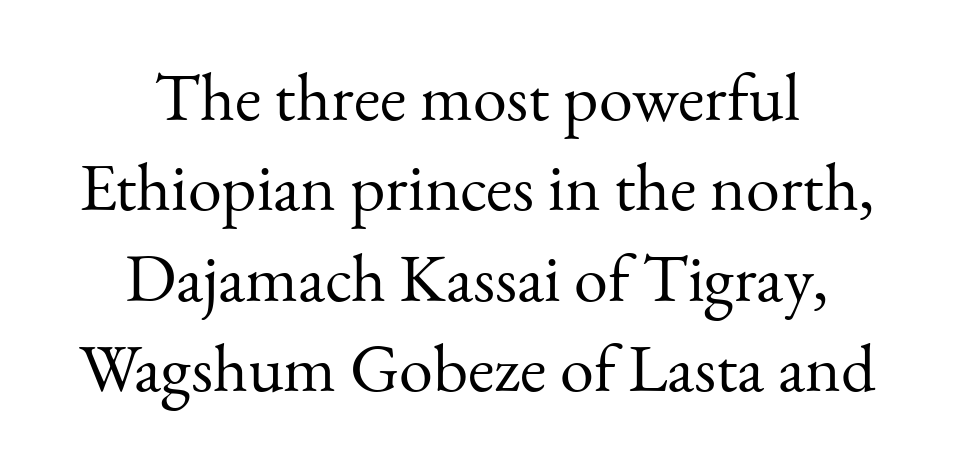
The cut favours lightness, reaching ordinary text weight at its darkest. The passage shown has conventional tracking throughout. Regarding leading, the lines here are spaced in the standard way. A typesetter would label this face a serif. The passage shown is not underscored anywhere. Nope, not italic — everything's standing straight.
